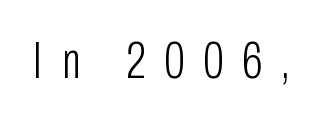
{"serif": "no", "italic": "no", "bold": "no", "weight": "light", "width": "condensed", "stroke_contrast": "low", "x_height": "medium", "monospaced": "no", "underline": "no", "letter_spacing": "wide", "letter_spacing_em": 0.38, "glyph_px": 51}
